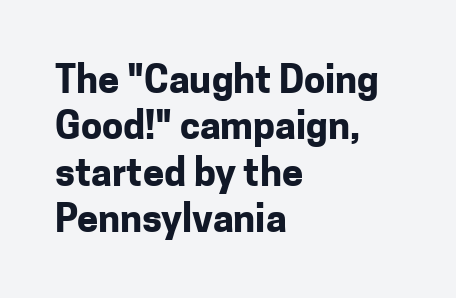
The face used here is rendered with its standard letterfit. Typographically, this falls in the sans-serif category. Varying glyph widths throughout — classic text-font behaviour. Caption: multi-line text, flush left, ragged right.
